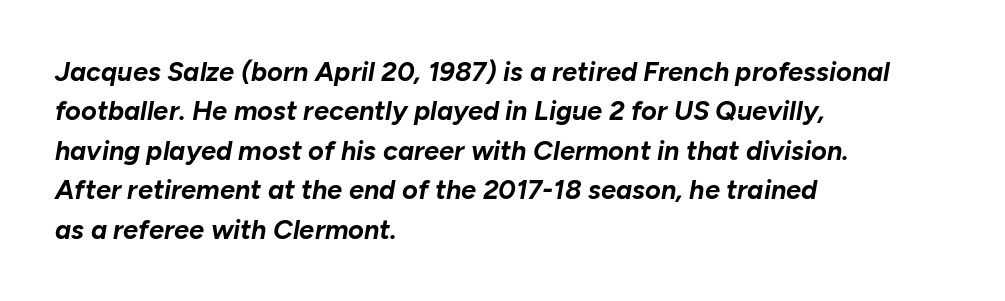
The image shows 27 px bold type, italic (leaning right); set left-aligned, normal line spacing (1.46x), normal letter spacing, not underlined.
